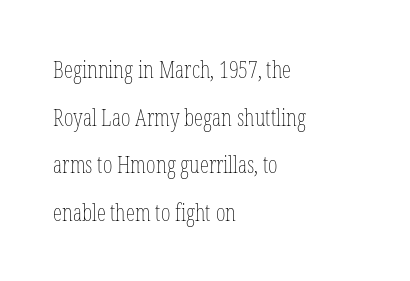
{"italic": "no", "bold": "no", "underline": "no", "align": "left", "line_spacing": "loose", "line_spacing_ratio": 2.07, "letter_spacing": "normal", "letter_spacing_em": 0.0, "glyph_px": 23}
